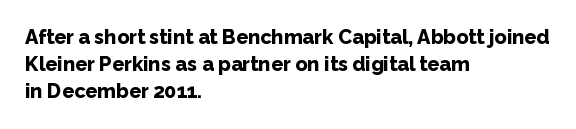
Vertical strokes here are truly vertical. Line spacing here is normal. The rendering anchors every line to the left-hand side. Short note: letters normally spaced. Has an underline been added? It has not. The sample has been set heavy, in full bold.
